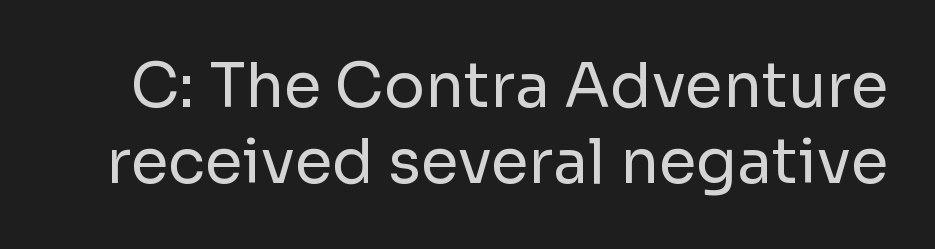
{"serif": "no", "italic": "no", "bold": "no", "weight": "regular", "width": "normal", "stroke_contrast": "low", "x_height": "medium", "monospaced": "no", "underline": "no", "line_spacing": "normal", "line_spacing_ratio": 1.25, "letter_spacing": "normal", "letter_spacing_em": 0.0, "glyph_px": 61}
